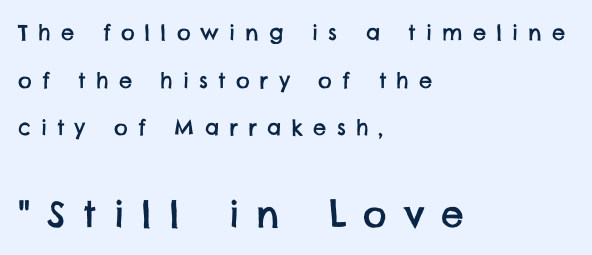
Q: Is the typeface a serif or a sans-serif typeface? A: Sans-serif.
Q: Is the text underlined? A: No.
Q: How is the paragraph aligned? A: Left-aligned.
Q: Is the spacing between letters normal or unusually wide? A: Unusually wide.
Q: Is the spacing between lines tight, normal or loose? A: Loose.
Q: Which block of text is set in a larger size, the first (top) or the second (bottom)? A: The second (bottom) one.
Q: Width (condensed, normal, or wide)? A: Normal.
Q: Stroke contrast? A: Low.
Q: x-height? A: Large.
Q: Monospaced? A: No.
